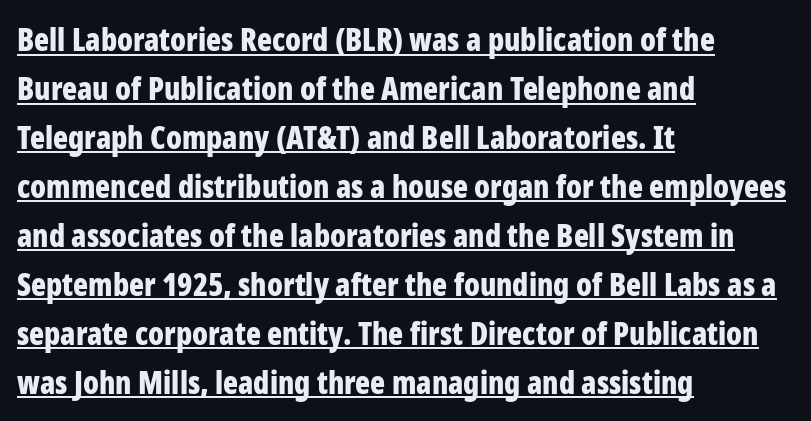
{"serif": "no", "italic": "no", "bold": "yes", "weight": "bold", "width": "condensed", "stroke_contrast": "low", "x_height": "medium", "monospaced": "no", "underline": "yes", "align": "left", "line_spacing": "normal", "line_spacing_ratio": 1.58, "letter_spacing": "normal", "letter_spacing_em": 0.0, "glyph_px": 31}
